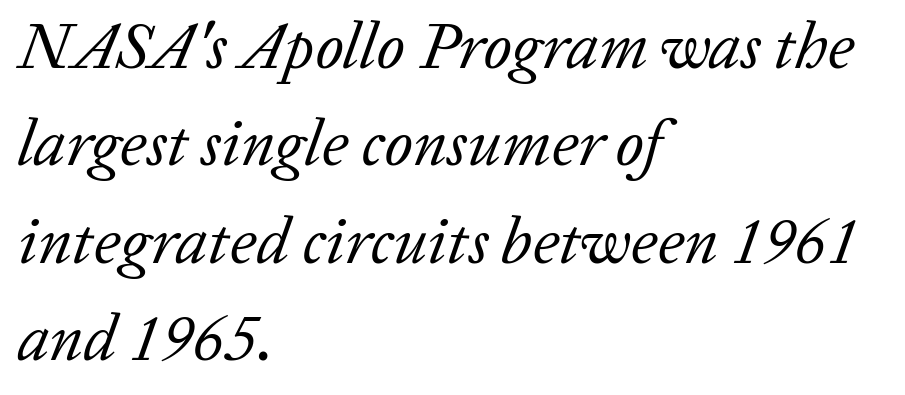
Does the copy run flush right? No — it runs flush left. The passage shown is not underscored anywhere. Rendered with sloped, italic letterforms. Character widths vary here, with narrow letters taking less room than wide ones.
